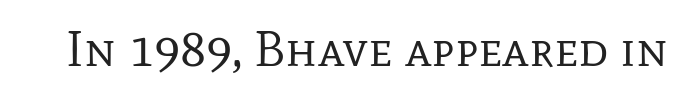
A typesetter would call this proportional, since set widths differ per character. The strokes are not fattened; the text isn't bold. Caption: standard tracking, unaltered. When letters stand straight like this, we call the style roman or upright. Clear beneath every line of the passage. Observe the serifs anchoring each vertical stroke in this sample.
